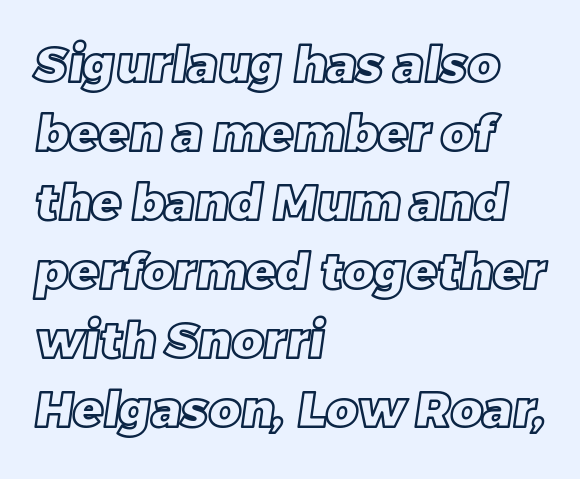
{"width": "normal", "x_height": "large", "monospaced": "no", "underline": "no", "align": "left", "line_spacing": "normal", "line_spacing_ratio": 1.41, "letter_spacing": "normal", "letter_spacing_em": 0.0, "glyph_px": 49}
